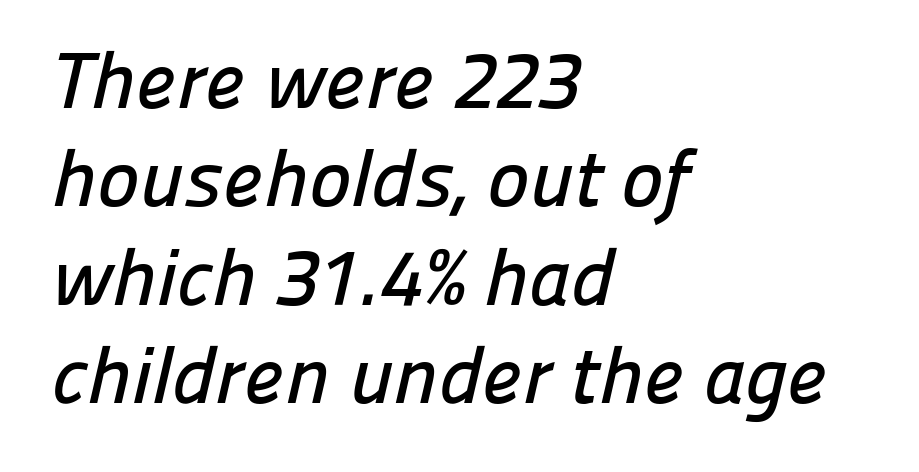
Q: Is the typeface a serif or a sans-serif typeface? A: Sans-serif.
Q: Is the text underlined? A: No.
Q: How is the paragraph aligned? A: Left-aligned.
Q: Is the spacing between letters normal or unusually wide? A: Normal.
Q: Width (condensed, normal, or wide)? A: Normal.
Q: Stroke contrast? A: Low.
Q: x-height? A: Medium.
Q: Monospaced? A: No.
